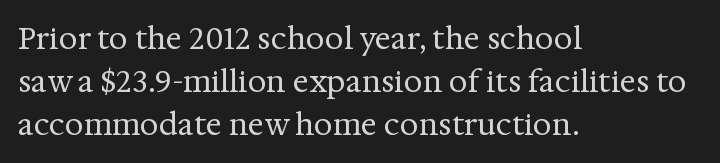
Q: Is the text bold? A: No.
Q: Is the text italic (slanted)? A: No, it is upright.
Q: Is the typeface a serif or a sans-serif typeface? A: Serif.
Q: Is the text underlined? A: No.
Q: How is the paragraph aligned? A: Left-aligned.
Q: Is the spacing between letters normal or unusually wide? A: Normal.
Q: Is the spacing between lines tight, normal or loose? A: Normal.
Q: Width (condensed, normal, or wide)? A: Normal.
Q: Stroke contrast? A: Medium.
Q: x-height? A: Medium.
Q: Monospaced? A: No.
